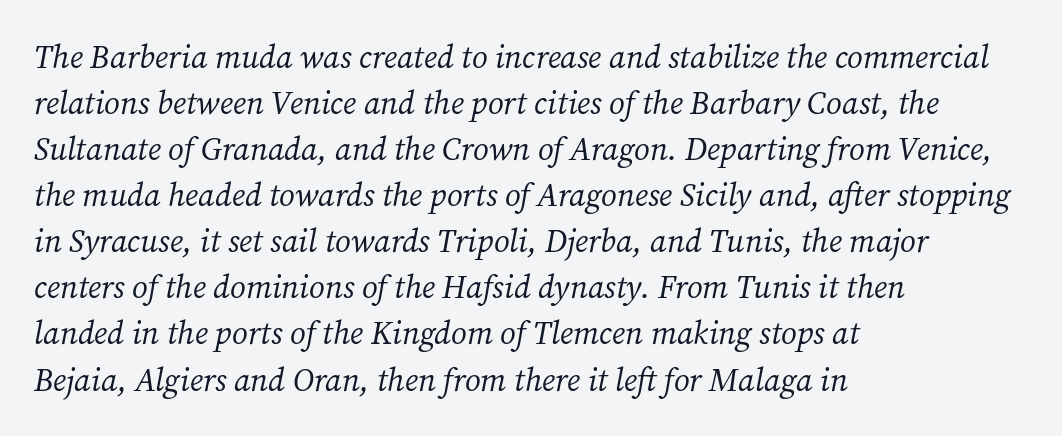
Slanted lettering throughout. One glance says typical: line gaps are just what's usual. This rendering employs a face with finishing strokes, i.e., a serif. Is the stroke heavy? The answer is a plain regular-or-lighter. The compositor pushed each line to the left boundary.
